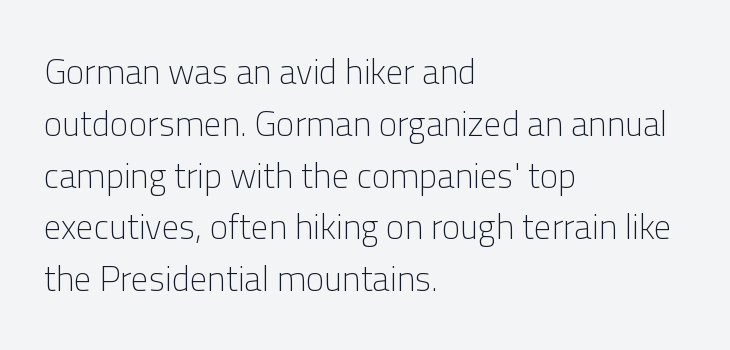
{"serif": "no", "italic": "no", "bold": "no", "weight": "light", "width": "normal", "stroke_contrast": "low", "x_height": "medium", "monospaced": "no", "underline": "no", "align": "left", "line_spacing": "normal", "line_spacing_ratio": 1.48, "letter_spacing": "normal", "letter_spacing_em": 0.0, "glyph_px": 35}
